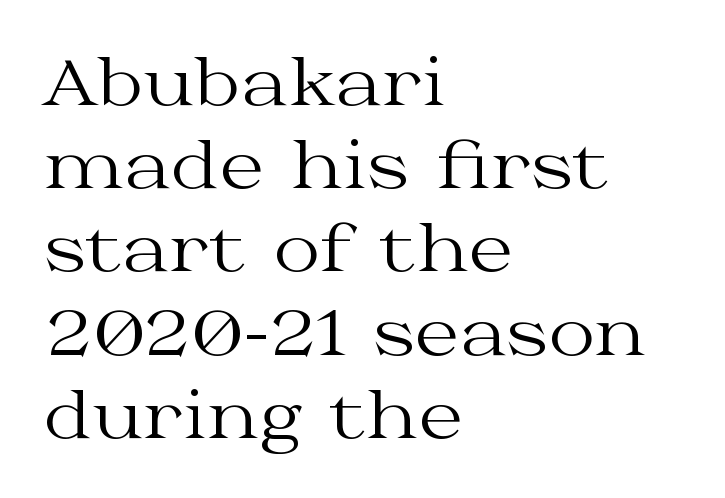
Q: Is the text bold? A: No.
Q: Is the text italic (slanted)? A: No, it is upright.
Q: Is the typeface a serif or a sans-serif typeface? A: Serif.
Q: Is the text underlined? A: No.
Q: How is the paragraph aligned? A: Left-aligned.
Q: Is the spacing between letters normal or unusually wide? A: Normal.
Q: Is the spacing between lines tight, normal or loose? A: Normal.
Q: Width (condensed, normal, or wide)? A: Wide.
Q: Stroke contrast? A: Medium.
Q: x-height? A: Medium.
Q: Monospaced? A: No.
